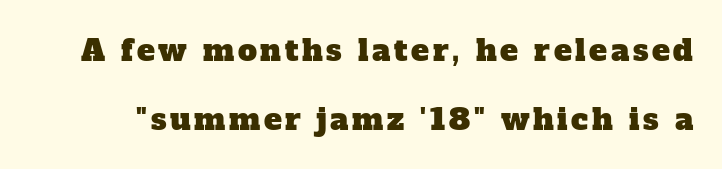
{"serif": "yes", "width": "normal", "stroke_contrast": "low", "x_height": "medium", "monospaced": "no", "underline": "no", "line_spacing": "loose", "line_spacing_ratio": 2.3, "glyph_px": 30}
